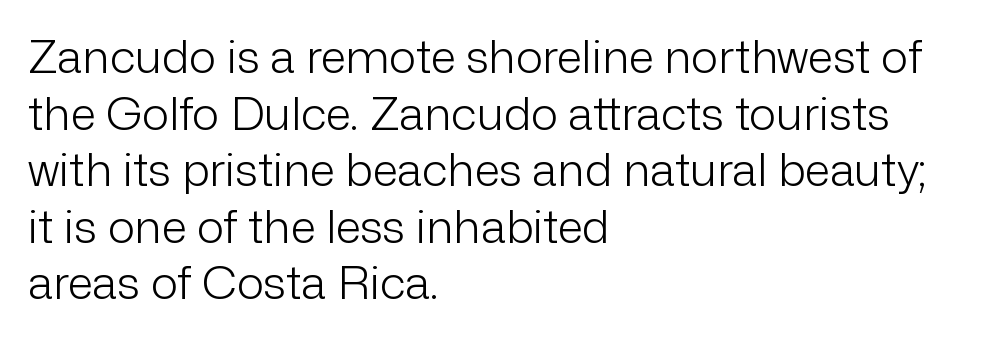
The face looks like a standard text weight, possibly lighter. A typesetter would call this proportional, since set widths differ per character. Italic? Not at all — the glyphs are vertical. Anything drawn beneath the words? Only blank space. Tracking value appears to be zero — textbook default spacing.
